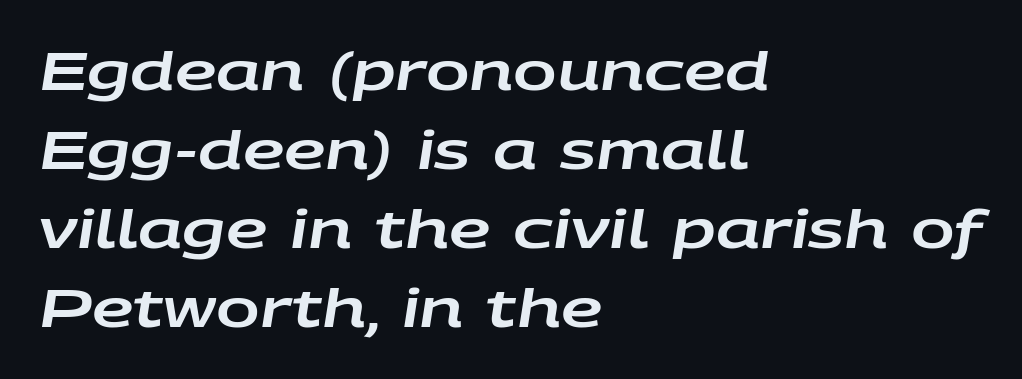
Q: Is the text italic (slanted)? A: Yes, it leans right by about 9 degrees.
Q: Is the text underlined? A: No.
Q: How is the paragraph aligned? A: Left-aligned.
Q: Is the spacing between letters normal or unusually wide? A: Normal.
Q: Is the spacing between lines tight, normal or loose? A: Normal.
Q: Width (condensed, normal, or wide)? A: Wide.
Q: Stroke contrast? A: Low.
Q: x-height? A: Large.
Q: Monospaced? A: No.
